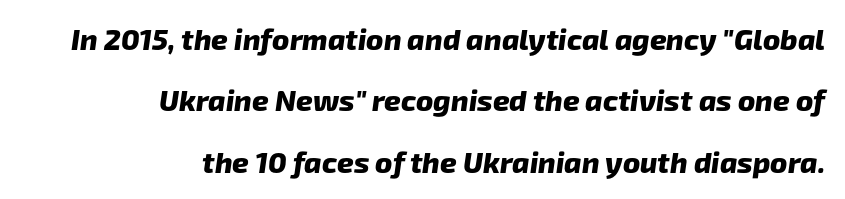
The image shows 29 px heavy sans-serif type; set right-aligned, loose line spacing (2.12x), normal letter spacing, not underlined; low stroke contrast and a medium x-height.
